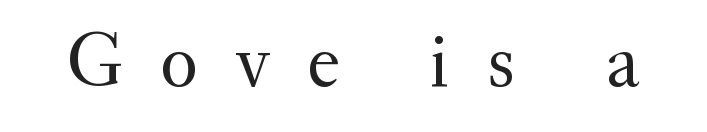
Q: Is the text bold? A: No.
Q: Is the text italic (slanted)? A: No, it is upright.
Q: Is the typeface a serif or a sans-serif typeface? A: Serif.
Q: Is the text underlined? A: No.
Q: Is the spacing between letters normal or unusually wide? A: Unusually wide.
Q: Width (condensed, normal, or wide)? A: Normal.
Q: Stroke contrast? A: Medium.
Q: x-height? A: Small.
Q: Monospaced? A: No.
